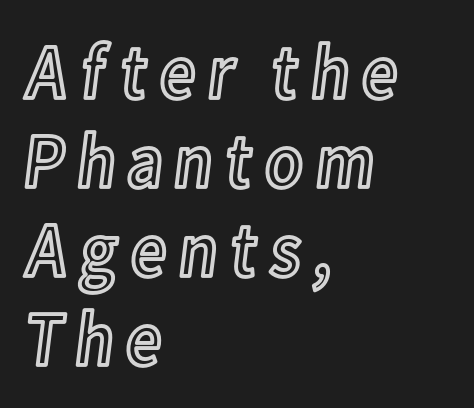
Line starts are locked; line ends wander. Varying glyph widths throughout — classic text-font behaviour. Quick note: underline off. What's the leading like? Squeezed, with rows nearly overlapping.
